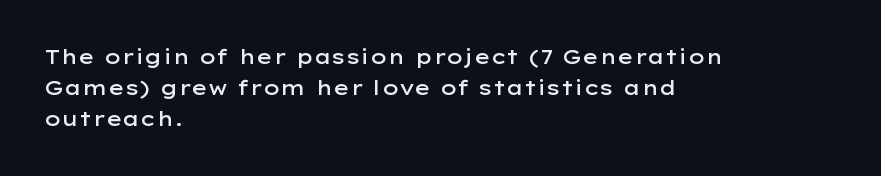
The image shows 20 px text type, upright; set left-aligned, normal line spacing (1.56x), normal letter spacing, not underlined.
